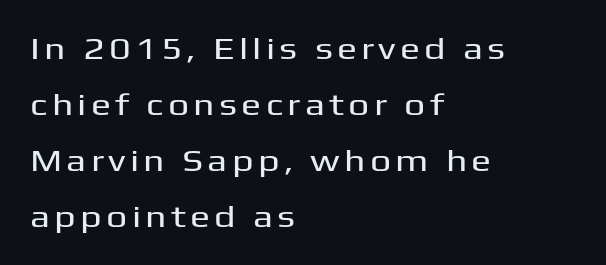
{"serif": "no", "italic": "no", "width": "wide", "stroke_contrast": "medium", "x_height": "medium", "monospaced": "no", "underline": "no", "align": "left", "line_spacing_ratio": 1.87, "glyph_px": 30}
